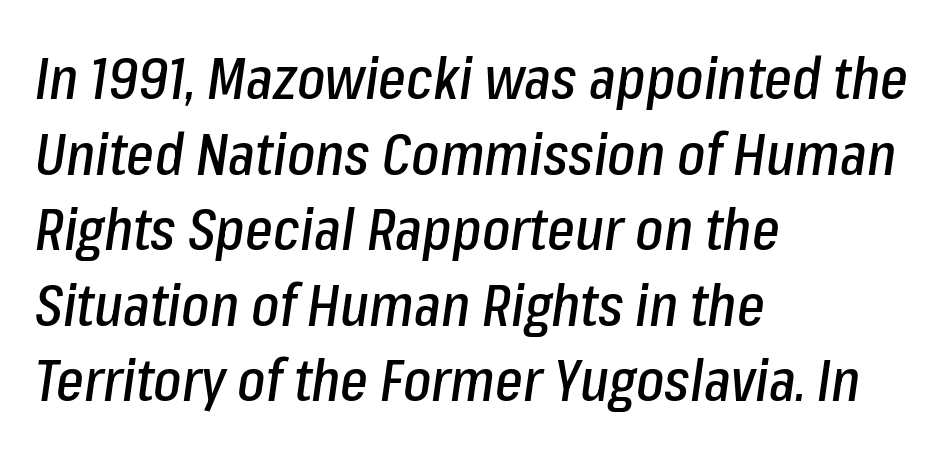
Q: Is the text italic (slanted)? A: Yes, it leans right by about 8 degrees.
Q: Is the text underlined? A: No.
Q: How is the paragraph aligned? A: Left-aligned.
Q: Is the spacing between letters normal or unusually wide? A: Normal.
Q: Is the spacing between lines tight, normal or loose? A: Normal.
Q: Width (condensed, normal, or wide)? A: Condensed.
Q: Stroke contrast? A: Low.
Q: x-height? A: Medium.
Q: Monospaced? A: No.
